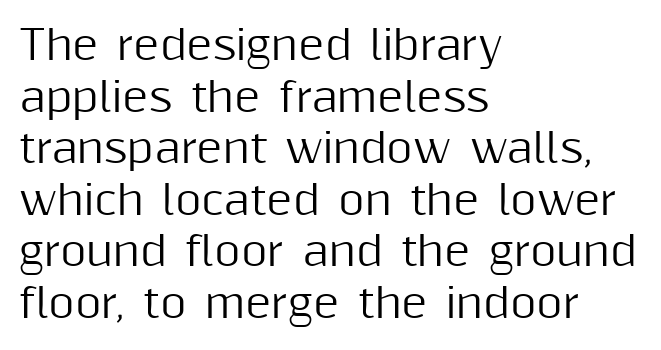
The image shows 40 px sans-serif type, upright; set left-aligned, normal line spacing (1.29x), normal letter spacing, not underlined; medium stroke contrast and a medium x-height.
